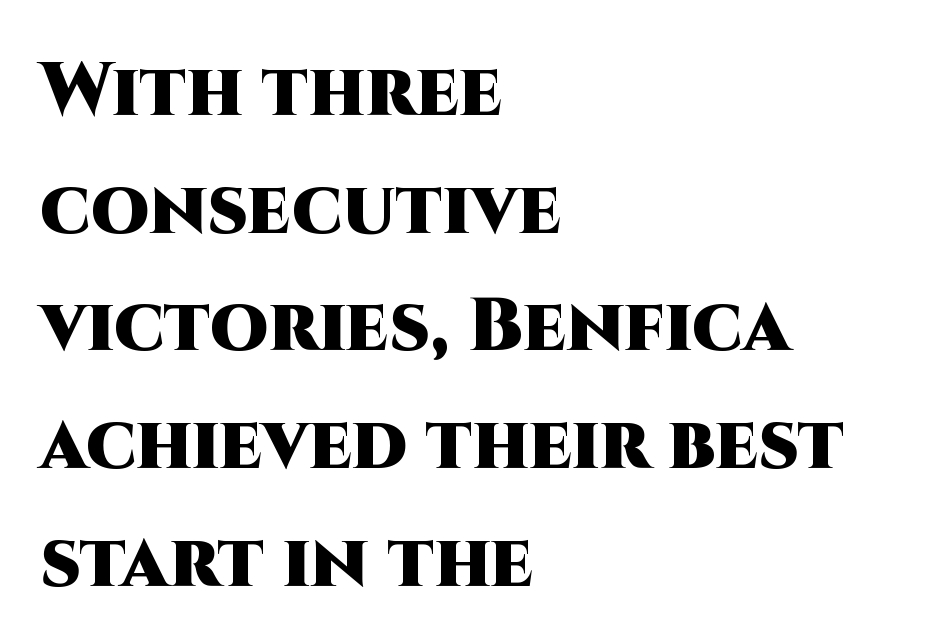
{"serif": "no", "italic": "no", "bold": "yes", "weight": "heavy", "width": "normal", "stroke_contrast": "high", "x_height": "large", "monospaced": "no", "underline": "no", "align": "left", "line_spacing": "normal", "line_spacing_ratio": 1.57, "letter_spacing": "normal", "letter_spacing_em": 0.0, "glyph_px": 75}
